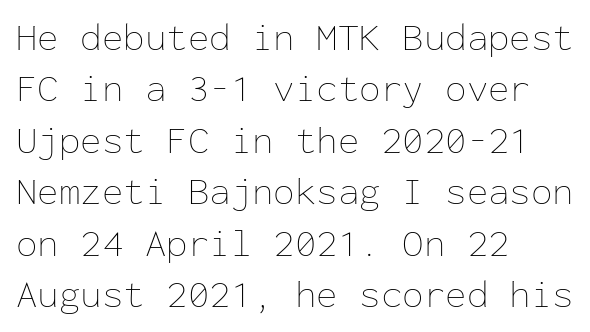
{"italic": "no", "bold": "no", "weight": "thin", "width": "normal", "stroke_contrast": "low", "x_height": "medium", "monospaced": "yes", "underline": "no", "align": "left", "line_spacing": "normal", "line_spacing_ratio": 1.32, "letter_spacing": "normal", "letter_spacing_em": 0.0, "glyph_px": 39}
